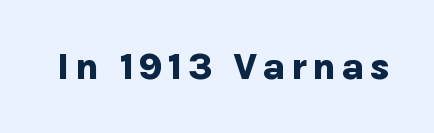
I'd describe the lettering as bold — thick and assertive. The letters carry no serifs — their stems end cleanly without finishing strokes. Looks like regular typesetting: each glyph gets only the width it needs. Italic: no, the glyphs are upright roman. The area under the type is left untouched.
